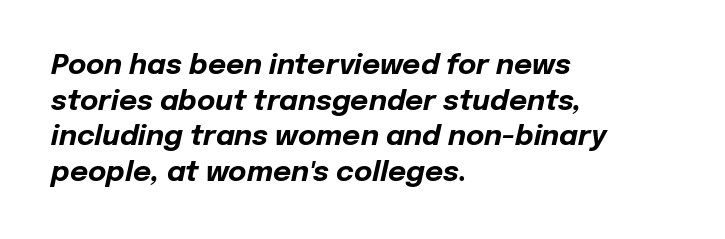
Q: Is the text bold? A: Yes.
Q: Is the text italic (slanted)? A: Yes, it leans right by about 12 degrees.
Q: Is the text underlined? A: No.
Q: How is the paragraph aligned? A: Left-aligned.
Q: Is the spacing between letters normal or unusually wide? A: Normal.
Q: Is the spacing between lines tight, normal or loose? A: Normal.
Q: Width (condensed, normal, or wide)? A: Normal.
Q: Stroke contrast? A: Low.
Q: x-height? A: Medium.
Q: Monospaced? A: No.
